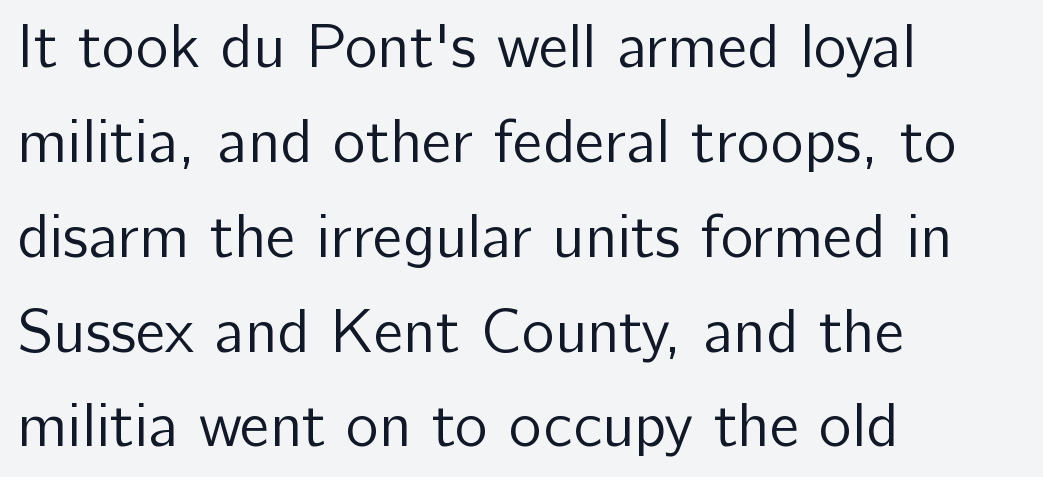
Q: Is the text bold? A: No.
Q: Is the text italic (slanted)? A: No, it is upright.
Q: Is the typeface a serif or a sans-serif typeface? A: Sans-serif.
Q: Is the text underlined? A: No.
Q: How is the paragraph aligned? A: Left-aligned.
Q: Is the spacing between letters normal or unusually wide? A: Normal.
Q: Is the spacing between lines tight, normal or loose? A: Normal.
Q: Width (condensed, normal, or wide)? A: Normal.
Q: Stroke contrast? A: Low.
Q: x-height? A: Medium.
Q: Monospaced? A: No.
